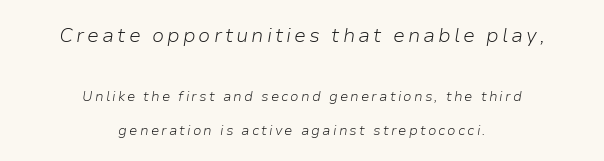
Q: Is the text bold? A: No.
Q: Is the text italic (slanted)? A: Yes, it leans right by about 9 degrees.
Q: Is the text underlined? A: No.
Q: How is the paragraph aligned? A: Centered.
Q: Is the spacing between lines tight, normal or loose? A: Loose.
Q: Which block of text is set in a larger size, the first (top) or the second (bottom)? A: The first (top) one.
